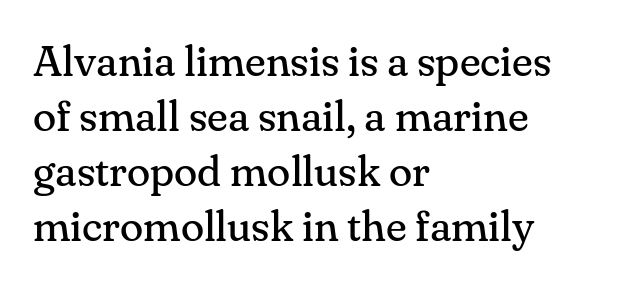
Q: Is the text bold? A: No.
Q: Is the text italic (slanted)? A: No, it is upright.
Q: Is the typeface a serif or a sans-serif typeface? A: Serif.
Q: Is the text underlined? A: No.
Q: How is the paragraph aligned? A: Left-aligned.
Q: Is the spacing between letters normal or unusually wide? A: Normal.
Q: Is the spacing between lines tight, normal or loose? A: Normal.
Q: Width (condensed, normal, or wide)? A: Normal.
Q: Stroke contrast? A: Medium.
Q: x-height? A: Small.
Q: Monospaced? A: No.
